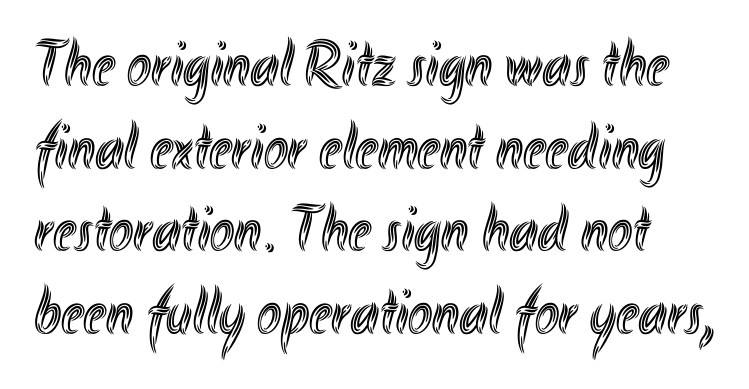
Q: Is the text italic (slanted)? A: Yes.
Q: Is the text underlined? A: No.
Q: Is the spacing between letters normal or unusually wide? A: Normal.
Q: Is the spacing between lines tight, normal or loose? A: Normal.
Q: Width (condensed, normal, or wide)? A: Condensed.
Q: x-height? A: Small.
Q: Monospaced? A: No.
